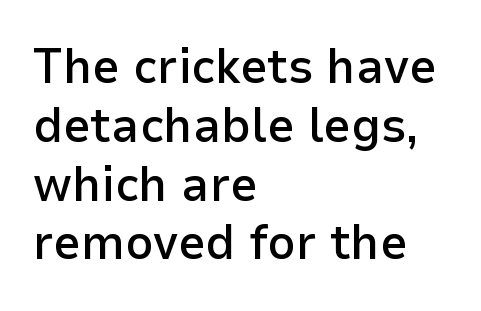
The image shows 49 px semibold sans-serif type, upright; set left-aligned, line spacing 1.2x, normal letter spacing, not underlined; low stroke contrast and a medium x-height.
